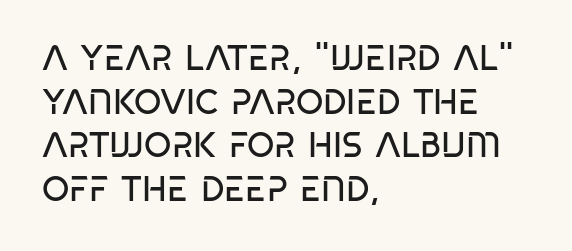
Q: Is the text bold? A: No.
Q: Is the typeface a serif or a sans-serif typeface? A: Sans-serif.
Q: Is the text underlined? A: No.
Q: How is the paragraph aligned? A: Left-aligned.
Q: Is the spacing between letters normal or unusually wide? A: Normal.
Q: Is the spacing between lines tight, normal or loose? A: Normal.
Q: Width (condensed, normal, or wide)? A: Condensed.
Q: Stroke contrast? A: Low.
Q: x-height? A: Large.
Q: Monospaced? A: No.
